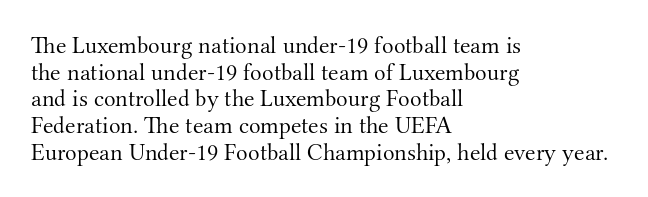
{"italic": "no", "bold": "no", "underline": "no", "align": "left", "line_spacing": "tight", "line_spacing_ratio": 1.11, "letter_spacing": "normal", "letter_spacing_em": 0.0, "glyph_px": 24}
